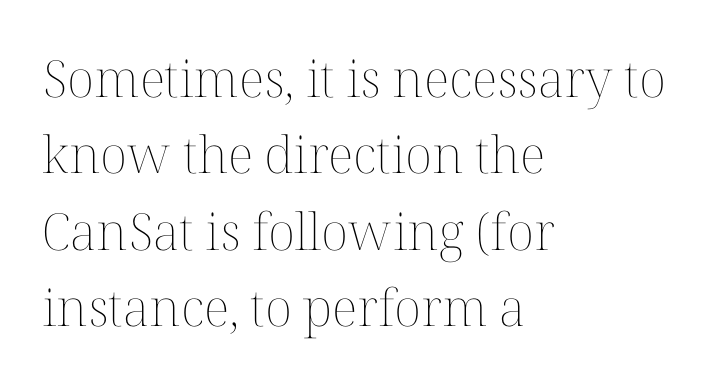
{"italic": "no", "bold": "no", "weight": "thin", "width": "normal", "stroke_contrast": "medium", "x_height": "medium", "monospaced": "no", "underline": "no", "align": "left", "line_spacing": "normal", "line_spacing_ratio": 1.5, "letter_spacing": "normal", "letter_spacing_em": 0.0, "glyph_px": 51}
